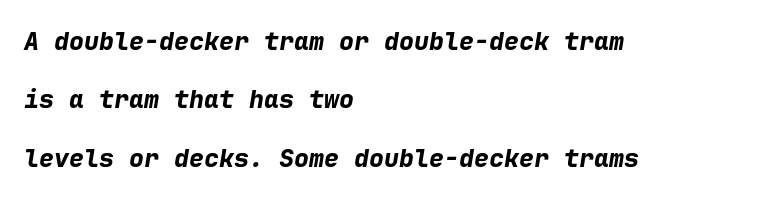
Q: Is the text bold? A: Yes.
Q: Is the text italic (slanted)? A: Yes, it leans right by about 9 degrees.
Q: Is the text underlined? A: No.
Q: How is the paragraph aligned? A: Left-aligned.
Q: Is the spacing between letters normal or unusually wide? A: Normal.
Q: Is the spacing between lines tight, normal or loose? A: Loose.
